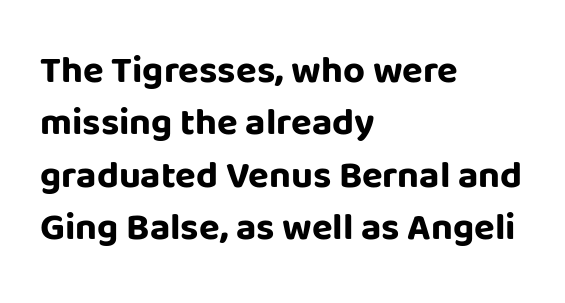
In terms of letterform style, serifs are entirely absent. You could not count columns in this text — the font is proportionally spaced. Ordinary non-slanted type is in use. Bold? Absolutely — the strokes are thick and heavy. The paragraph has a hard left edge and a soft right edge.
